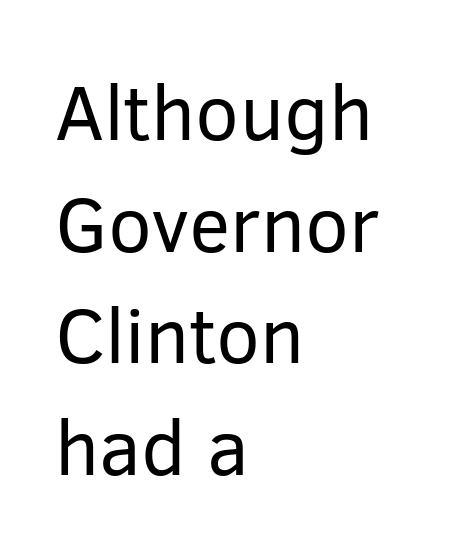
{"serif": "no", "italic": "no", "bold": "no", "weight": "regular", "width": "normal", "stroke_contrast": "low", "x_height": "medium", "monospaced": "no", "underline": "no", "align": "left", "line_spacing": "normal", "line_spacing_ratio": 1.43, "letter_spacing": "normal", "letter_spacing_em": 0.0, "glyph_px": 78}
